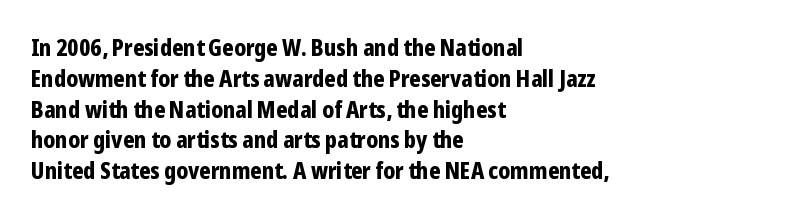
Q: Is the text bold? A: Yes.
Q: Is the text italic (slanted)? A: No, it is upright.
Q: Is the text underlined? A: No.
Q: How is the paragraph aligned? A: Left-aligned.
Q: Is the spacing between letters normal or unusually wide? A: Normal.
Q: Is the spacing between lines tight, normal or loose? A: Normal.
